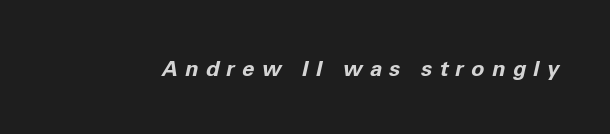
Q: Is the text bold? A: Yes.
Q: Is the text italic (slanted)? A: Yes, it leans right by about 11 degrees.
Q: Is the text underlined? A: No.
Q: Is the spacing between letters normal or unusually wide? A: Unusually wide.
